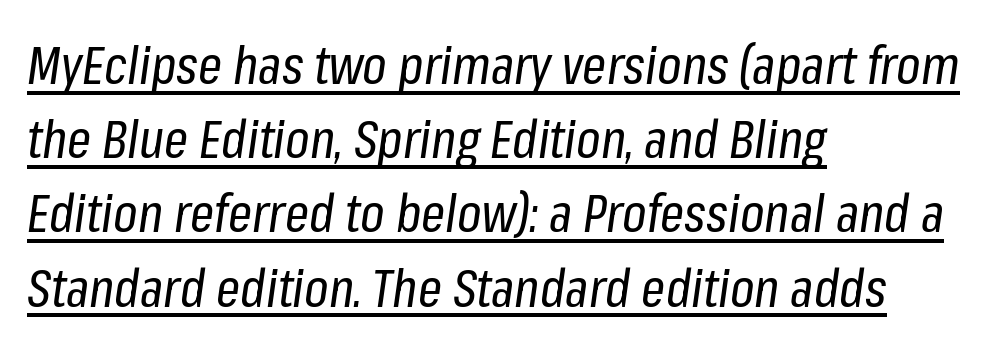
Honestly, the row spacing looks completely unremarkable. The letterforms sit shoulder to shoulder at normal distance. What decoration does the sample have? An underline. Proportional: the letters do not fall into vertical columns. The text carries the slant typical of an italic or oblique font. Heaviness? Minimal to ordinary, like unemphasized prose.
